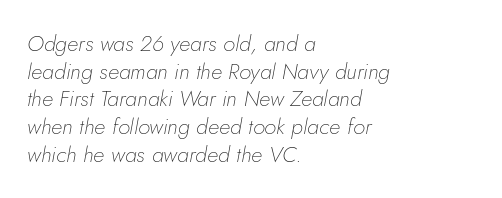
The typeface has the unassuming heft of standard copy or less. Slanted lettering throughout. How are the letters spaced? Ordinarily, with no added tracking. The vertical gap from one line to the next is medium.
